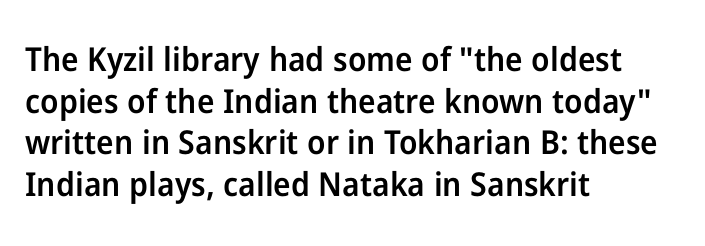
{"serif": "no", "italic": "no", "bold": "semi", "weight": "semibold", "width": "normal", "stroke_contrast": "low", "x_height": "medium", "monospaced": "no", "underline": "no", "align": "left", "line_spacing": "normal", "line_spacing_ratio": 1.26, "letter_spacing": "normal", "letter_spacing_em": 0.0, "glyph_px": 33}
